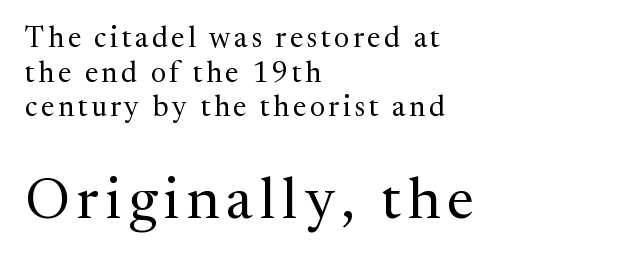
The image shows 58 px regular-weight serif type, upright; set left-aligned, line spacing 1.19x, not underlined; the second (bottom) block is 2.0x larger; medium stroke contrast and a medium x-height.
